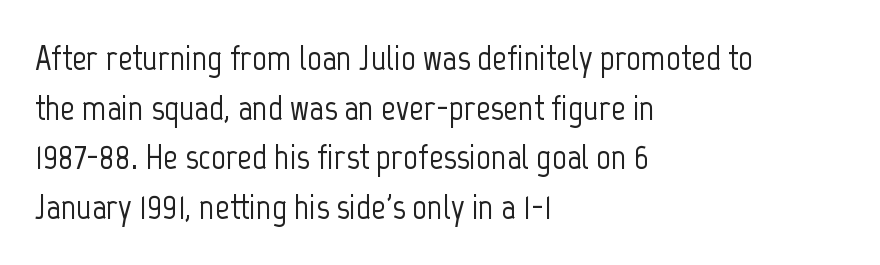
Q: Is the text italic (slanted)? A: No, it is upright.
Q: Is the typeface a serif or a sans-serif typeface? A: Sans-serif.
Q: Is the text underlined? A: No.
Q: How is the paragraph aligned? A: Left-aligned.
Q: Is the spacing between letters normal or unusually wide? A: Normal.
Q: Is the spacing between lines tight, normal or loose? A: Normal.
Q: Width (condensed, normal, or wide)? A: Condensed.
Q: Stroke contrast? A: Low.
Q: x-height? A: Medium.
Q: Monospaced? A: No.
